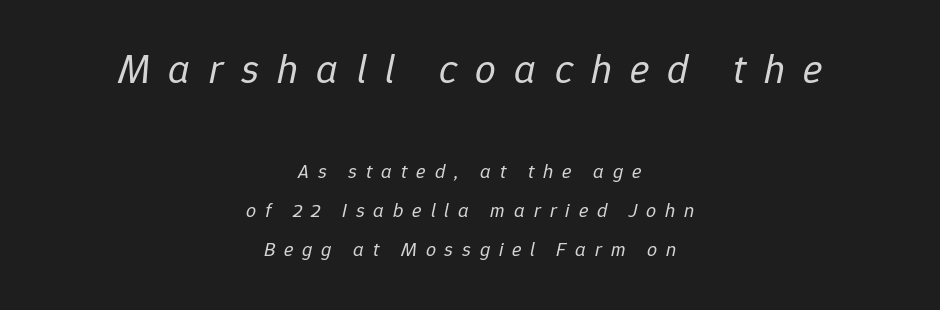
Whoever set this chose breathing room over compactness in the vertical rhythm. Top chunk: large. Bottom chunk: small. Varying glyph widths throughout — classic text-font behaviour. Casual observation: everything's sitting right in the middle. Weight: in the light-to-regular range. The type is letterspaced generously, with wide tracking.
